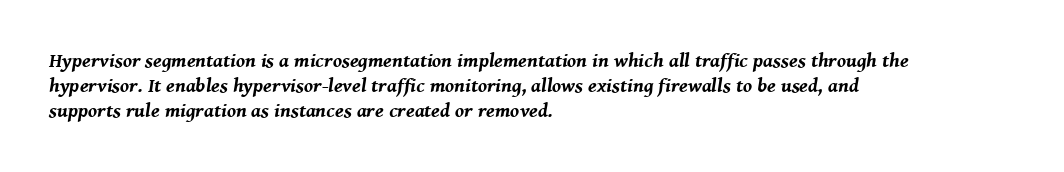
{"italic": "yes", "lean": "right", "slant_degrees": 8, "bold": "yes", "underline": "no", "align": "left", "line_spacing": "normal", "line_spacing_ratio": 1.25, "letter_spacing": "normal", "letter_spacing_em": 0.0, "glyph_px": 20}
